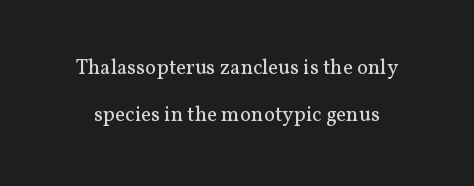
The image shows 21 px text type, upright; set loose line spacing (2.24x), normal letter spacing, not underlined.
